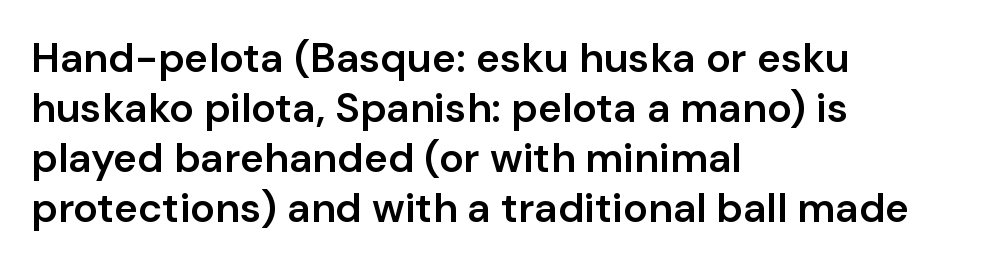
Moderately thickened strokes mark this as semibold type. Nothing sits at the stroke ends, so this counts as sans-serif. A typesetter would mark this as roman, not italic. The passage shown has conventional tracking throughout. Unmarked baselines from the first word to the last.
